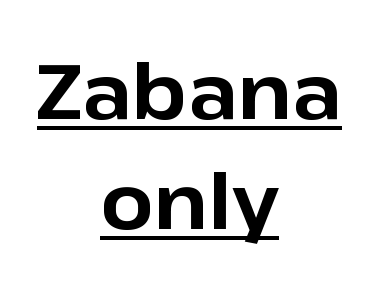
{"serif": "no", "italic": "no", "bold": "yes", "weight": "bold", "width": "normal", "stroke_contrast": "low", "x_height": "medium", "monospaced": "no", "underline": "yes", "align": "center", "line_spacing": "normal", "line_spacing_ratio": 1.45, "letter_spacing": "normal", "letter_spacing_em": 0.0, "glyph_px": 76}
